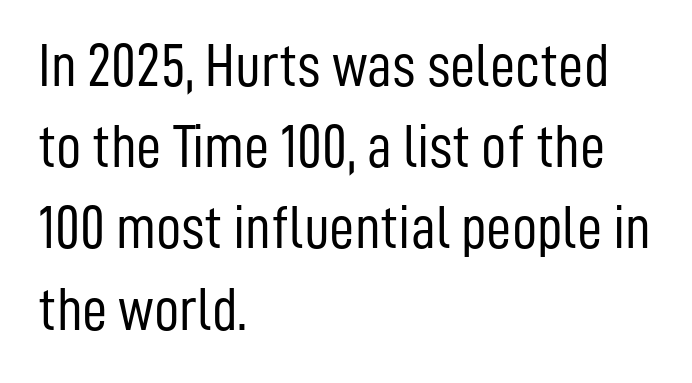
Q: Is the text bold? A: No.
Q: Is the text italic (slanted)? A: No, it is upright.
Q: Is the typeface a serif or a sans-serif typeface? A: Sans-serif.
Q: Is the text underlined? A: No.
Q: How is the paragraph aligned? A: Left-aligned.
Q: Is the spacing between letters normal or unusually wide? A: Normal.
Q: Is the spacing between lines tight, normal or loose? A: Normal.
Q: Width (condensed, normal, or wide)? A: Condensed.
Q: Stroke contrast? A: Low.
Q: x-height? A: Medium.
Q: Monospaced? A: No.
